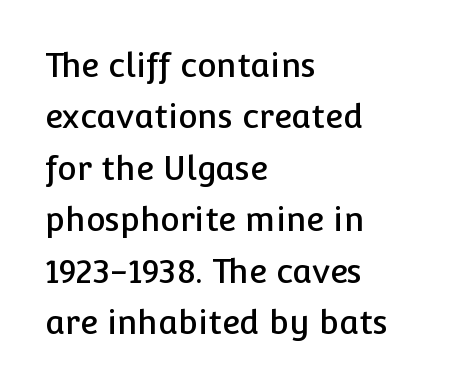
Q: Is the text italic (slanted)? A: No, it is upright.
Q: Is the typeface a serif or a sans-serif typeface? A: Sans-serif.
Q: Is the text underlined? A: No.
Q: How is the paragraph aligned? A: Left-aligned.
Q: Is the spacing between letters normal or unusually wide? A: Normal.
Q: Is the spacing between lines tight, normal or loose? A: Normal.
Q: Width (condensed, normal, or wide)? A: Normal.
Q: Stroke contrast? A: Low.
Q: x-height? A: Medium.
Q: Monospaced? A: No.
